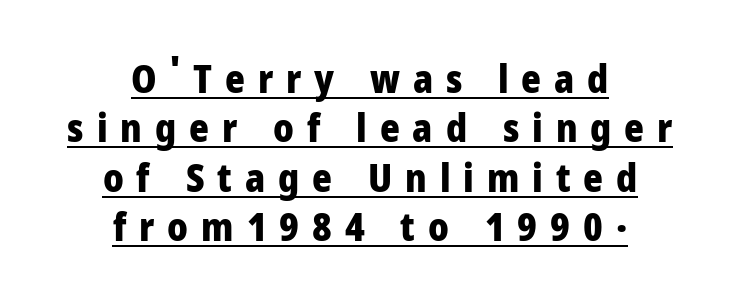
The image shows 38 px heavy sans-serif type, upright; set centered, normal line spacing (1.3x), unusually wide letter spacing (+0.34 em), underlined; low stroke contrast and a medium x-height.
